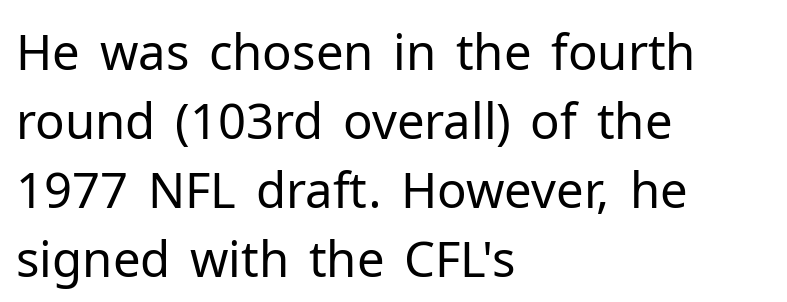
The image shows 49 px regular-weight sans-serif type, upright; set left-aligned, normal line spacing (1.41x), normal letter spacing, not underlined; low stroke contrast and a medium x-height.
